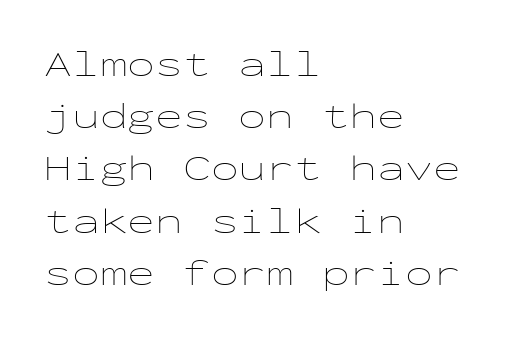
Do the characters align in a grid? Yes, the font is monospaced. No chunkiness to these letters — they're not bold. The zone under the glyphs is completely vacant. Spacing between characters is what you'd get straight out of the box. Line starts are locked; line ends wander. A normal amount of white space separates one row of letters from the next.
